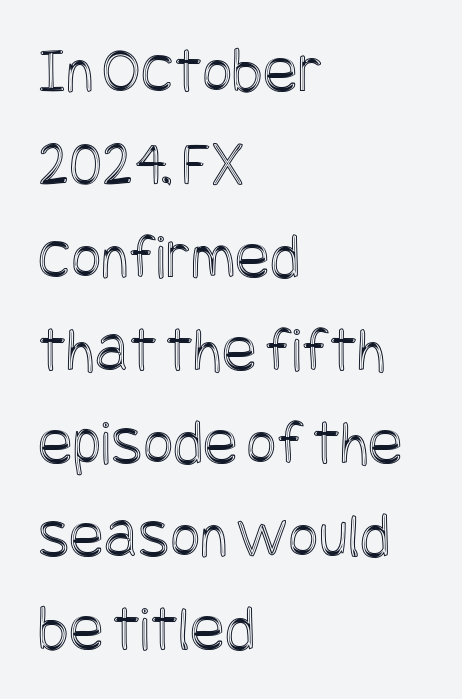
The image shows 65 px condensed type, upright; set left-aligned, normal line spacing (1.43x), normal letter spacing, not underlined; a large x-height.
